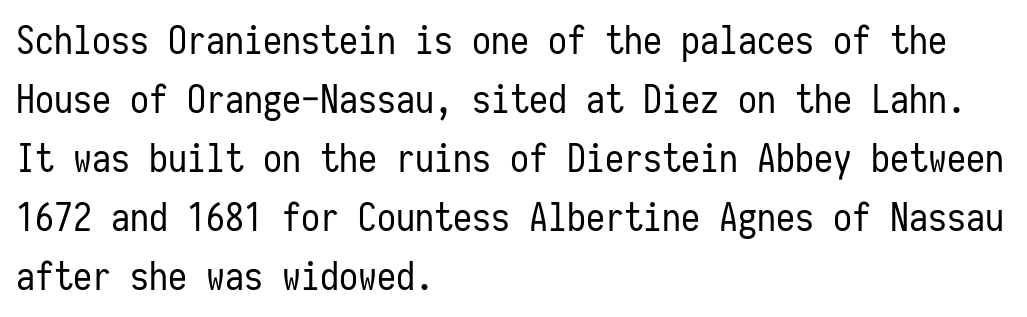
Q: Is the text bold? A: No.
Q: Is the text italic (slanted)? A: No, it is upright.
Q: Is the typeface a serif or a sans-serif typeface? A: Sans-serif.
Q: Is the text underlined? A: No.
Q: How is the paragraph aligned? A: Left-aligned.
Q: Is the spacing between letters normal or unusually wide? A: Normal.
Q: Is the spacing between lines tight, normal or loose? A: Normal.
Q: Width (condensed, normal, or wide)? A: Condensed.
Q: Stroke contrast? A: Low.
Q: x-height? A: Medium.
Q: Monospaced? A: Yes.
